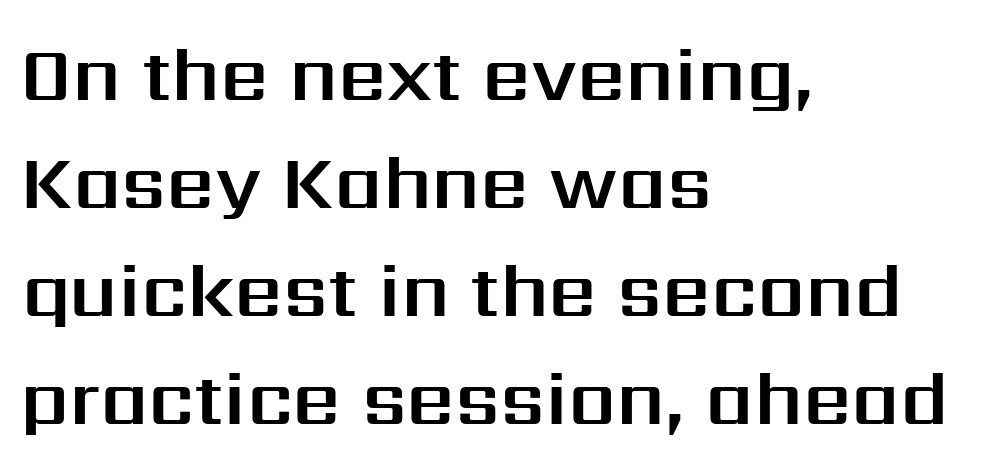
Character widths vary here, with narrow letters taking less room than wide ones. Only glyphs here, with clear space below each row. A typesetter would call this leading conventional body-copy spacing. Note: no serifs on the glyphs.
